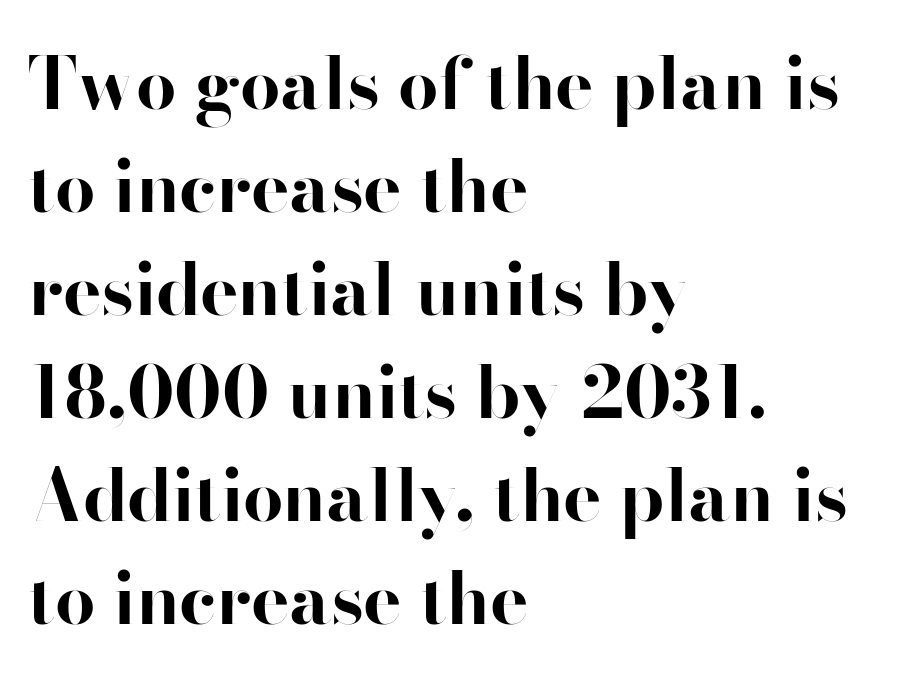
{"serif": "no", "italic": "no", "bold": "yes", "weight": "bold", "width": "normal", "stroke_contrast": "high", "x_height": "small", "monospaced": "no", "underline": "no", "align": "left", "line_spacing": "normal", "line_spacing_ratio": 1.43, "letter_spacing": "normal", "letter_spacing_em": 0.0, "glyph_px": 72}
